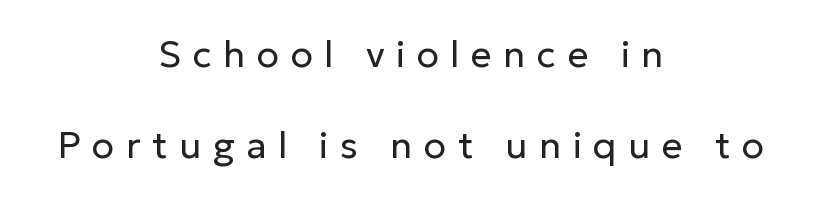
The image shows 37 px regular-weight sans-serif type, upright; set centered, loose line spacing (2.46x), unusually wide letter spacing (+0.31 em), not underlined; low stroke contrast and a medium x-height.
